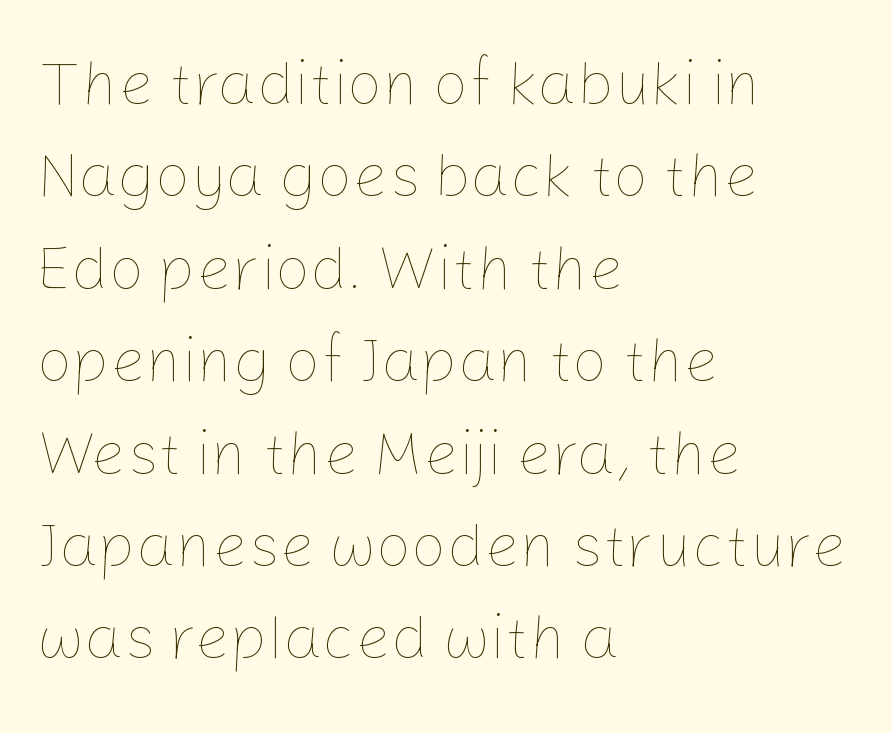
Q: Is the text bold? A: No.
Q: Is the text italic (slanted)? A: No, it is upright.
Q: Is the text underlined? A: No.
Q: How is the paragraph aligned? A: Left-aligned.
Q: Is the spacing between letters normal or unusually wide? A: Normal.
Q: Is the spacing between lines tight, normal or loose? A: Normal.
Q: Width (condensed, normal, or wide)? A: Normal.
Q: Stroke contrast? A: Low.
Q: x-height? A: Medium.
Q: Monospaced? A: No.
